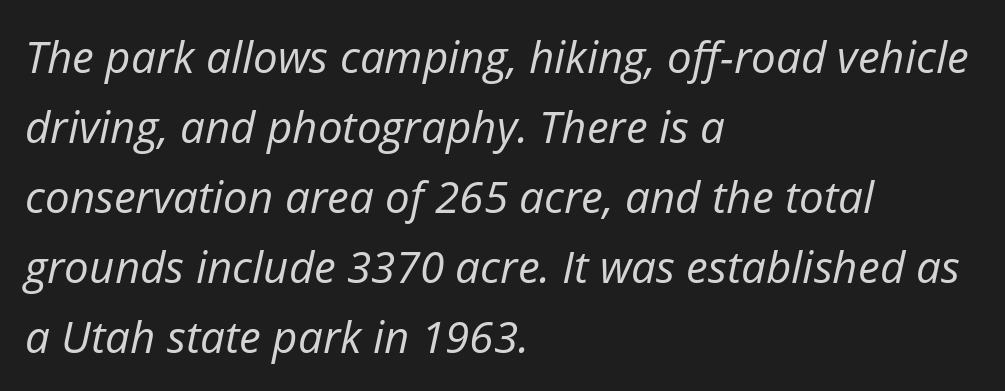
The image shows 44 px regular-weight type, italic (leaning right); set left-aligned, normal line spacing (1.59x), normal letter spacing, not underlined; low stroke contrast and a medium x-height.
